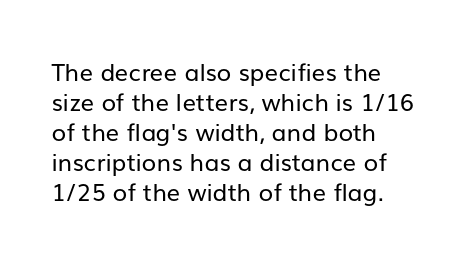
The image shows 24 px text type, upright; set left-aligned, normal line spacing (1.25x), normal letter spacing, not underlined.
